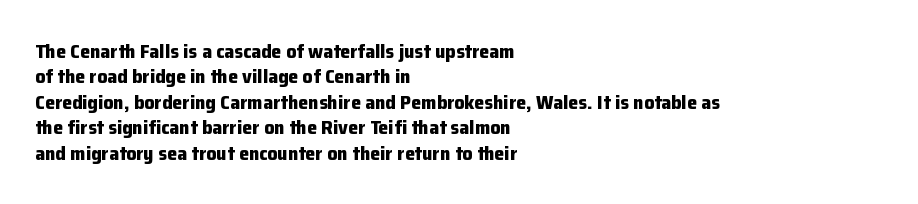
{"italic": "no", "bold": "yes", "underline": "no", "align": "left", "line_spacing": "normal", "line_spacing_ratio": 1.27, "letter_spacing": "normal", "letter_spacing_em": 0.0, "glyph_px": 20}
